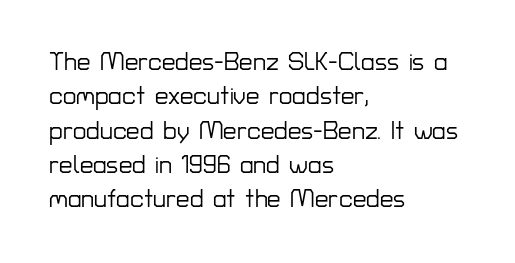
{"italic": "no", "underline": "no", "align": "left", "line_spacing": "normal", "line_spacing_ratio": 1.43, "letter_spacing": "normal", "letter_spacing_em": 0.0, "glyph_px": 24}
